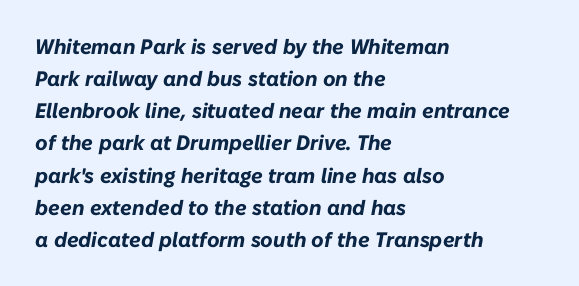
The image shows 21 px bold type, italic (leaning right); set left-aligned, normal line spacing (1.53x), normal letter spacing, not underlined.
